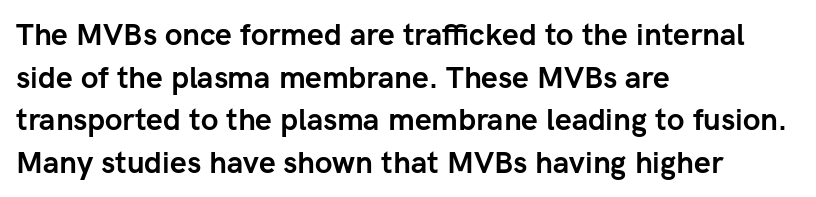
{"serif": "no", "italic": "no", "bold": "yes", "weight": "semibold", "width": "normal", "stroke_contrast": "low", "x_height": "medium", "monospaced": "no", "underline": "no", "align": "left", "line_spacing": "normal", "line_spacing_ratio": 1.42, "letter_spacing": "normal", "letter_spacing_em": 0.0, "glyph_px": 30}
